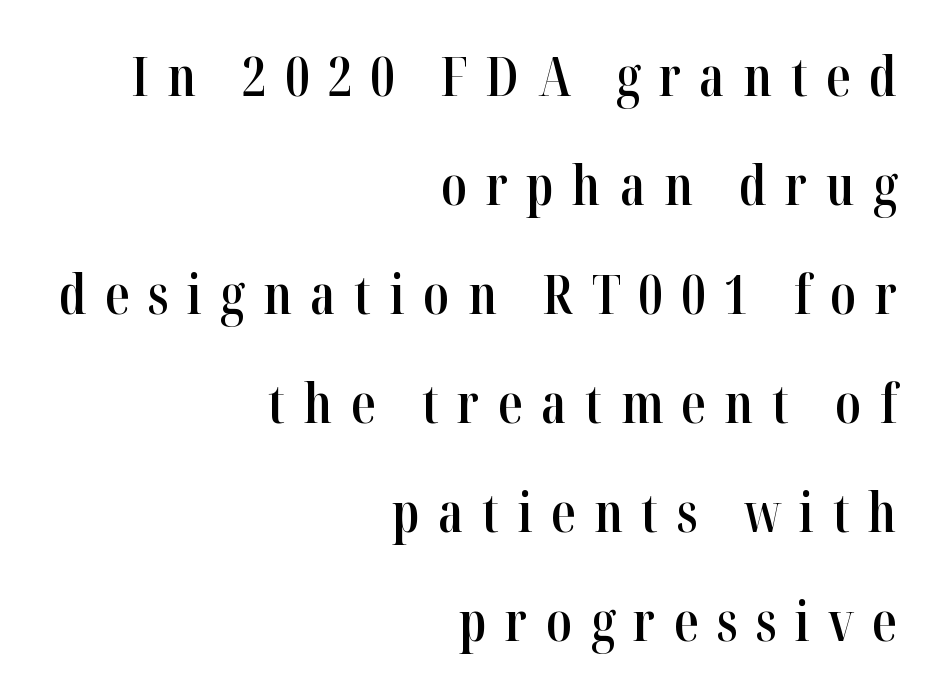
The image shows 54 px semibold, condensed serif type, upright; set right-aligned, loose line spacing (2.02x), unusually wide letter spacing (+0.34 em), not underlined; high stroke contrast and a medium x-height.
